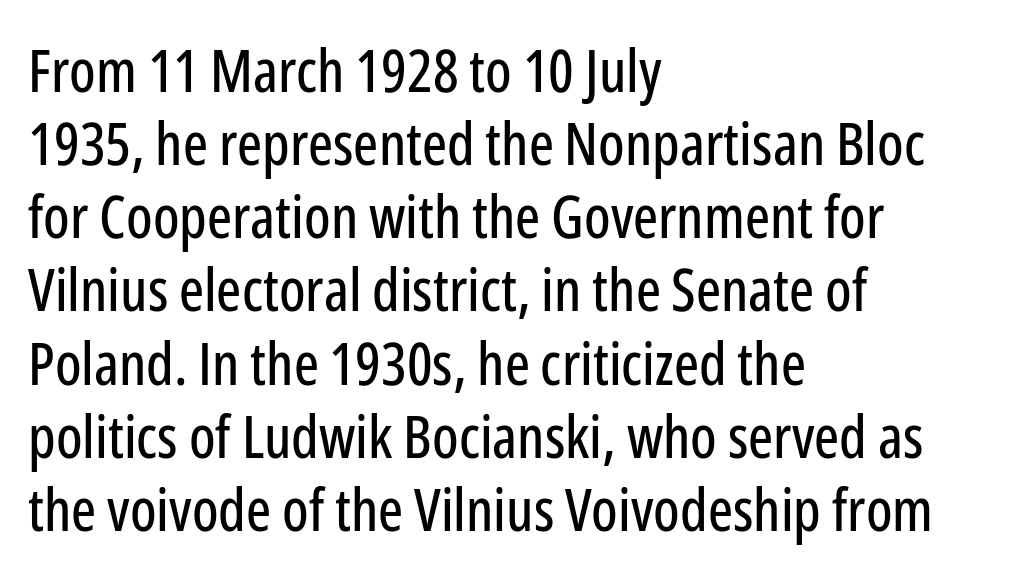
{"serif": "no", "italic": "no", "width": "condensed", "stroke_contrast": "low", "x_height": "medium", "monospaced": "no", "underline": "no", "align": "left", "line_spacing_ratio": 1.24, "letter_spacing": "normal", "letter_spacing_em": 0.0, "glyph_px": 59}
